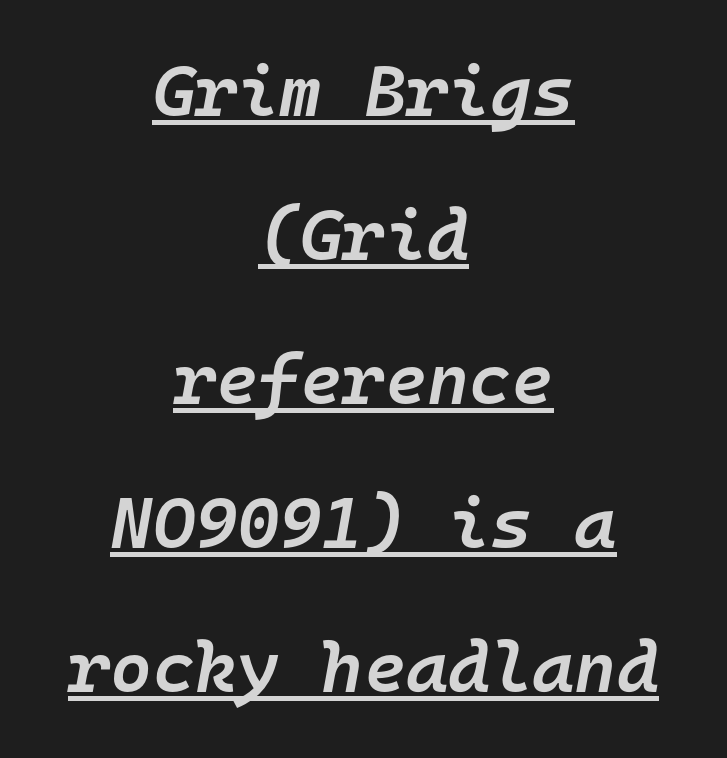
Q: Is the text bold? A: Semi-bold.
Q: Is the text italic (slanted)? A: Yes, it leans right by about 10 degrees.
Q: Is the text underlined? A: Yes.
Q: How is the paragraph aligned? A: Centered.
Q: Is the spacing between letters normal or unusually wide? A: Normal.
Q: Is the spacing between lines tight, normal or loose? A: Loose.
Q: Width (condensed, normal, or wide)? A: Normal.
Q: Stroke contrast? A: Low.
Q: x-height? A: Medium.
Q: Monospaced? A: Yes.
